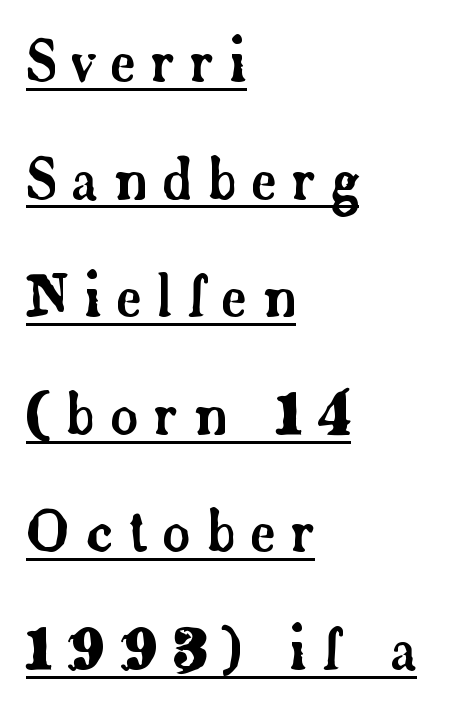
{"serif": "yes", "italic": "no", "width": "normal", "stroke_contrast": "low", "x_height": "small", "monospaced": "no", "underline": "yes", "align": "left", "line_spacing": "loose", "line_spacing_ratio": 2.1, "letter_spacing": "wide", "letter_spacing_em": 0.27, "glyph_px": 56}
